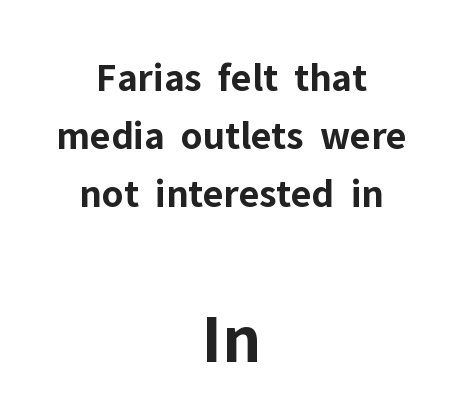
The font's upright variant was chosen for this text. Is the type bold? Yes — the strokes are clearly thick and heavy. The following chunk of copy outweighs the initial chunk in type size. Look at the tracking — it's just the regular setting, nothing added.
